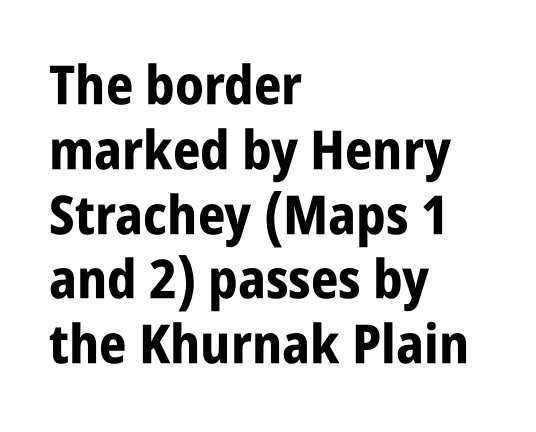
Q: Is the text bold? A: Yes.
Q: Is the text italic (slanted)? A: No, it is upright.
Q: Is the typeface a serif or a sans-serif typeface? A: Sans-serif.
Q: Is the text underlined? A: No.
Q: How is the paragraph aligned? A: Left-aligned.
Q: Is the spacing between letters normal or unusually wide? A: Normal.
Q: Width (condensed, normal, or wide)? A: Condensed.
Q: Stroke contrast? A: Low.
Q: x-height? A: Large.
Q: Monospaced? A: No.
